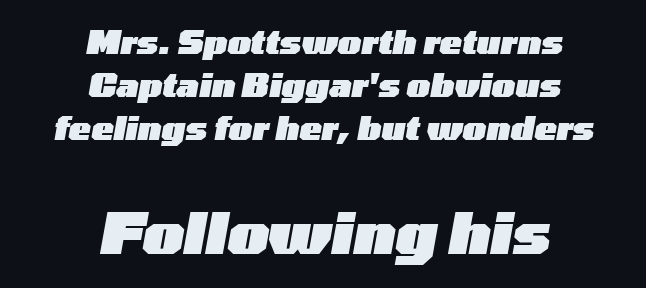
Between one letter and the next there's only the usual sliver of space. Does the lettering tilt? It does — this is italic. The string is rendered with underlining switched off. Visually, the bottom section dominates because its glyphs are scaled up.
